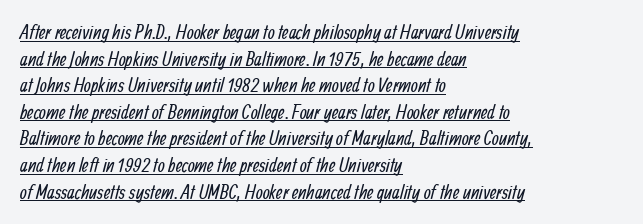
Honestly, the row spacing looks completely unremarkable. Short note: letters normally spaced. A typographer would call this underscored text. No letter is thick-stroked: the sample isn't bold. Every row of glyphs begins at an identical x-position on the left.
